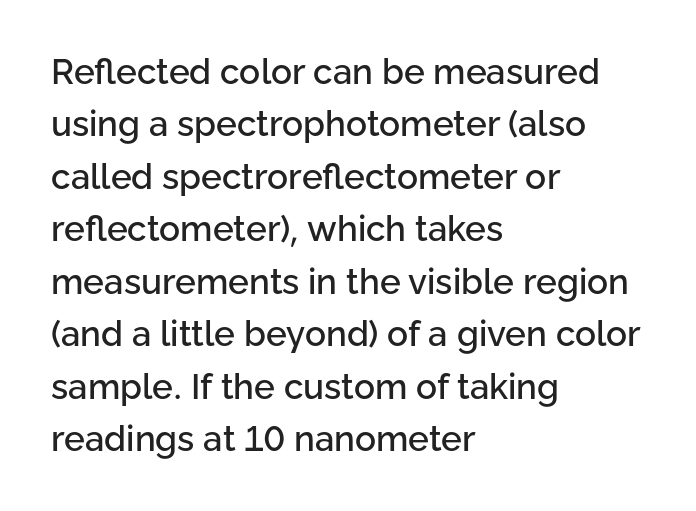
The image shows 35 px sans-serif type, upright; set left-aligned, normal line spacing (1.5x), normal letter spacing, not underlined; low stroke contrast and a medium x-height.
